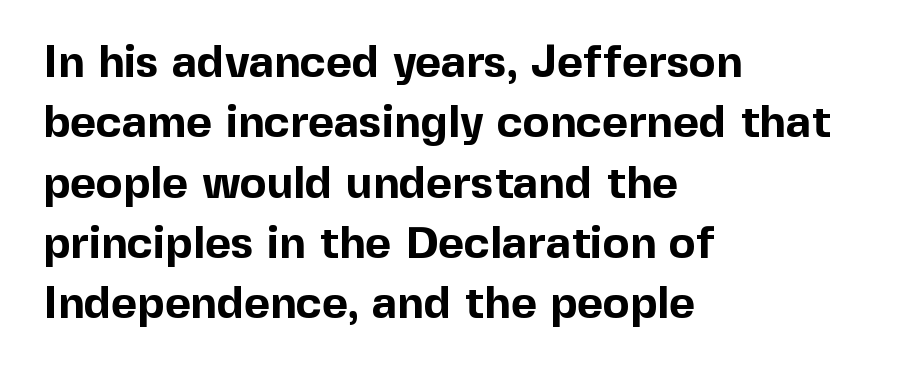
The image shows 45 px bold sans-serif type, upright; set left-aligned, normal line spacing (1.34x), normal letter spacing, not underlined; a medium x-height.
